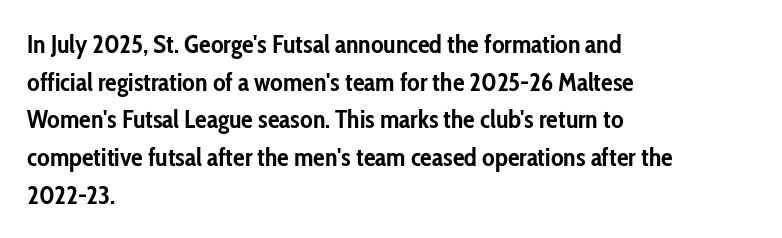
The image shows 26 px bold type, upright; set left-aligned, normal line spacing (1.45x), normal letter spacing, not underlined.
